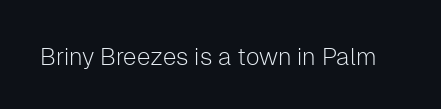
Q: Is the text bold? A: No.
Q: Is the text italic (slanted)? A: No, it is upright.
Q: Is the text underlined? A: No.
Q: Is the spacing between letters normal or unusually wide? A: Normal.
